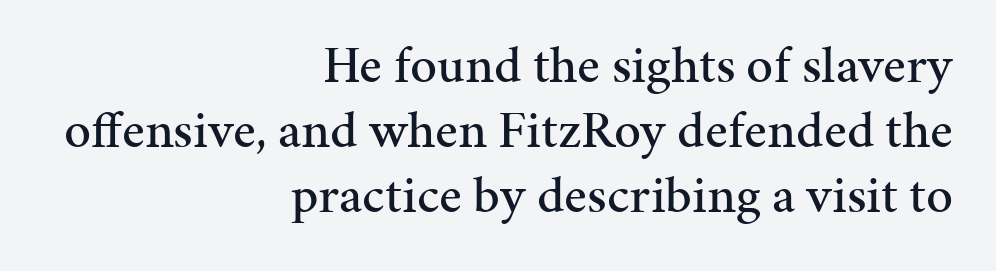
Q: Is the text italic (slanted)? A: No, it is upright.
Q: Is the typeface a serif or a sans-serif typeface? A: Serif.
Q: Is the text underlined? A: No.
Q: How is the paragraph aligned? A: Right-aligned.
Q: Is the spacing between letters normal or unusually wide? A: Normal.
Q: Width (condensed, normal, or wide)? A: Normal.
Q: Stroke contrast? A: Medium.
Q: x-height? A: Medium.
Q: Monospaced? A: No.
